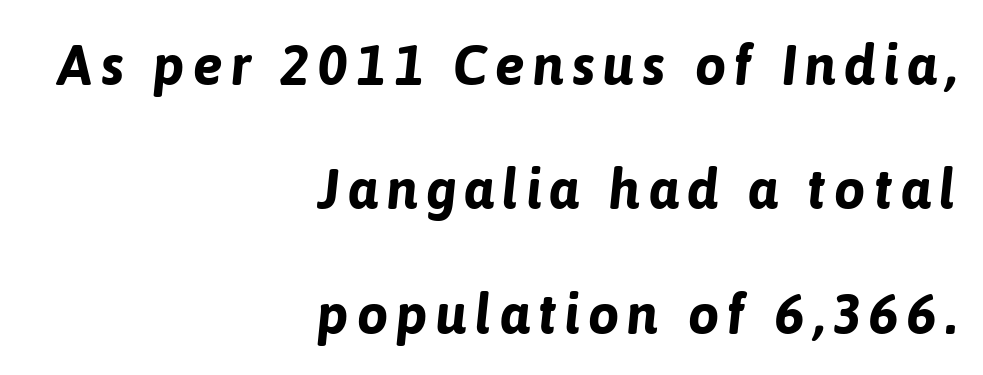
The image shows 56 px bold type, italic (leaning right); set right-aligned, loose line spacing (2.22x), not underlined; low stroke contrast and a medium x-height.
